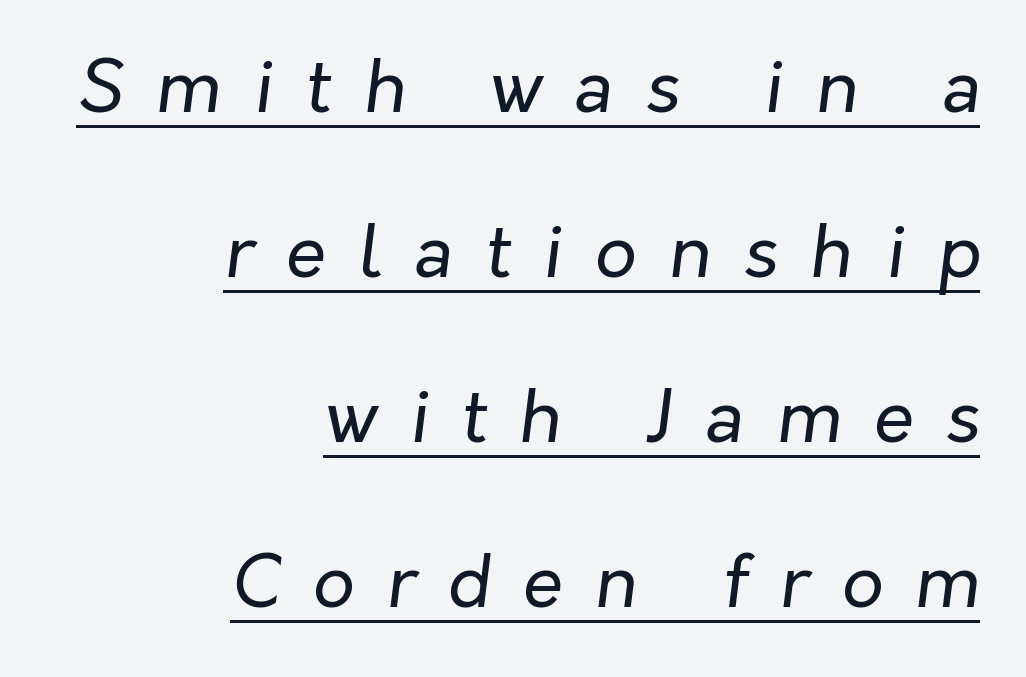
Is the type slanted? Yes — the strokes lean at a clear angle. Do the characters align in a grid? No, the font is proportional. The lines in this sample share a right terminus and differ only in where they begin. Words appear elongated and porous because spacing is wide. Rows of type keep a wide berth in the vertical direction. Decoration check: the copy is underlined.
